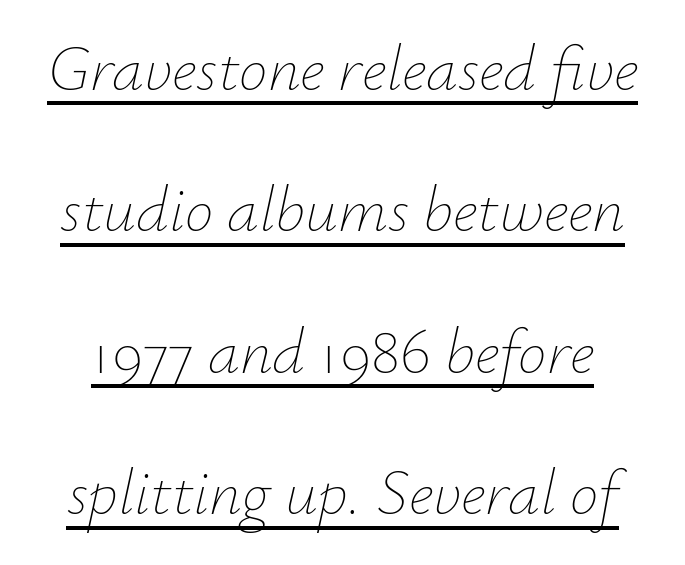
Q: Is the text bold? A: No.
Q: Is the text italic (slanted)? A: Yes, it leans right by about 12 degrees.
Q: Is the text underlined? A: Yes.
Q: Is the spacing between letters normal or unusually wide? A: Normal.
Q: Is the spacing between lines tight, normal or loose? A: Loose.
Q: Width (condensed, normal, or wide)? A: Normal.
Q: Stroke contrast? A: Low.
Q: x-height? A: Small.
Q: Monospaced? A: No.
